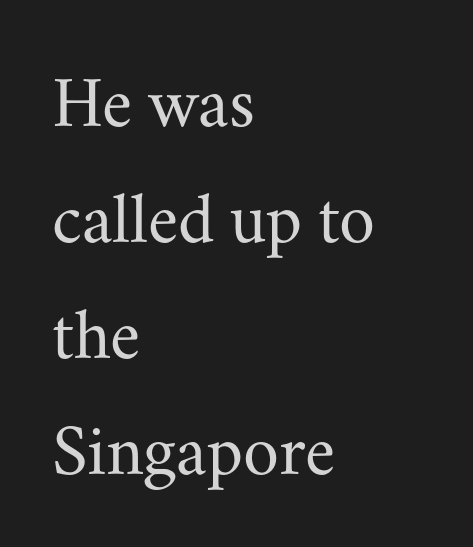
{"serif": "yes", "italic": "no", "bold": "no", "weight": "regular", "width": "normal", "stroke_contrast": "medium", "x_height": "small", "monospaced": "no", "underline": "no", "align": "left", "line_spacing": "normal", "line_spacing_ratio": 1.59, "letter_spacing": "normal", "letter_spacing_em": 0.0, "glyph_px": 73}
